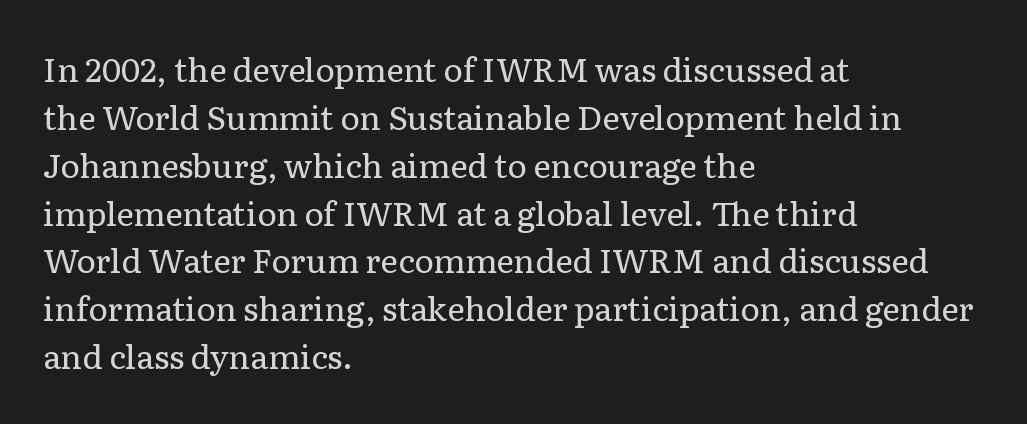
Observe the serifs anchoring each vertical stroke in this sample. Vertically, the passage feels balanced, rows spaced as you'd expect. This rendering leaves character spacing at its baseline value. Bare-footed words on every line. Character widths vary here, with narrow letters taking less room than wide ones.
